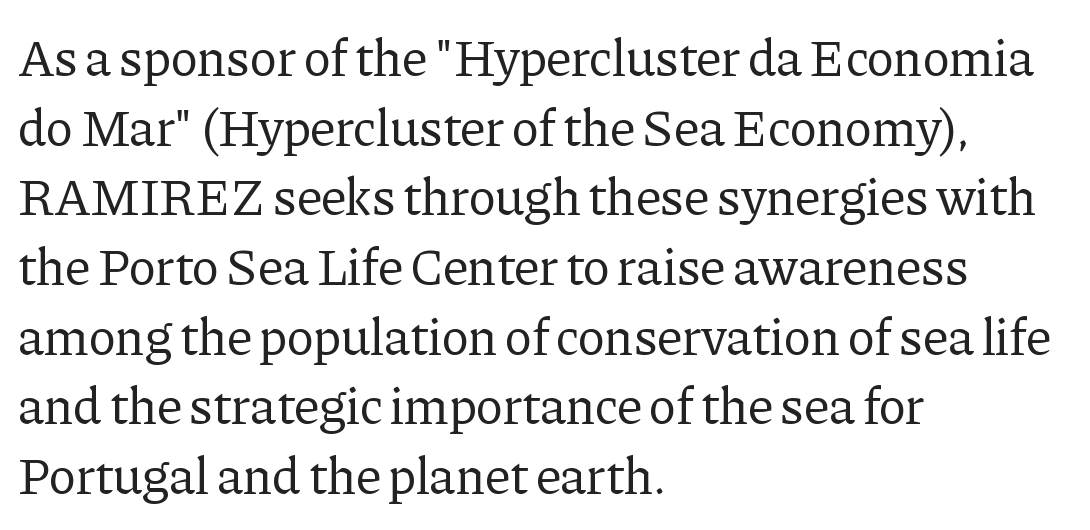
{"serif": "yes", "italic": "no", "bold": "no", "weight": "regular", "width": "normal", "stroke_contrast": "low", "x_height": "medium", "monospaced": "no", "underline": "no", "align": "left", "line_spacing": "normal", "line_spacing_ratio": 1.34, "letter_spacing": "normal", "letter_spacing_em": 0.0, "glyph_px": 52}
